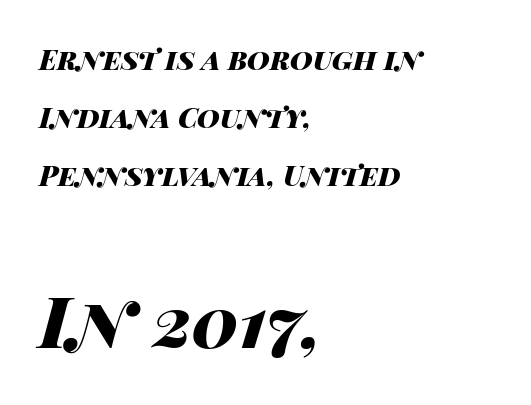
{"italic": "yes", "lean": "right", "slant_degrees": 14, "bold": "yes", "weight": "heavy", "width": "wide", "stroke_contrast": "high", "x_height": "large", "monospaced": "no", "underline": "no", "align": "left", "line_spacing": "loose", "line_spacing_ratio": 2.08, "letter_spacing": "normal", "letter_spacing_em": 0.0, "larger_block": "second", "size_ratio": 2.54, "glyph_px": 71}
